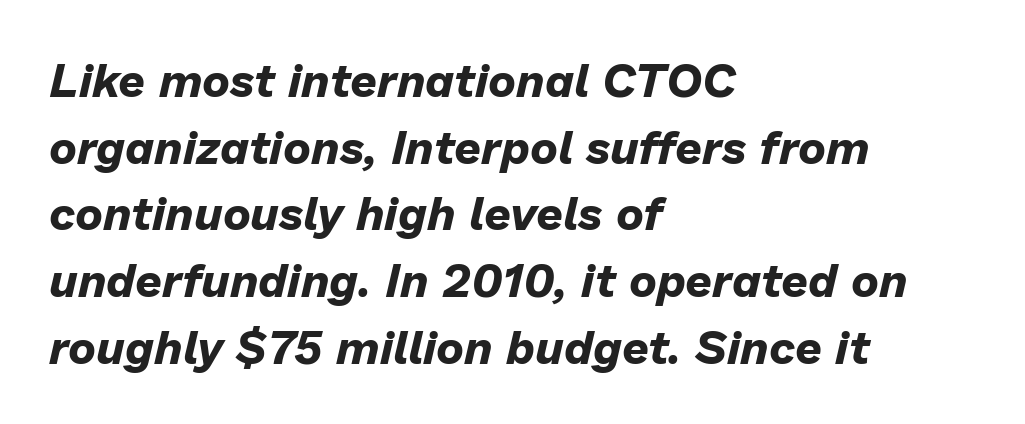
{"italic": "yes", "lean": "right", "slant_degrees": 13, "bold": "yes", "weight": "bold", "width": "normal", "stroke_contrast": "low", "x_height": "medium", "monospaced": "no", "underline": "no", "align": "left", "line_spacing": "normal", "line_spacing_ratio": 1.42, "letter_spacing": "normal", "letter_spacing_em": 0.0, "glyph_px": 47}
